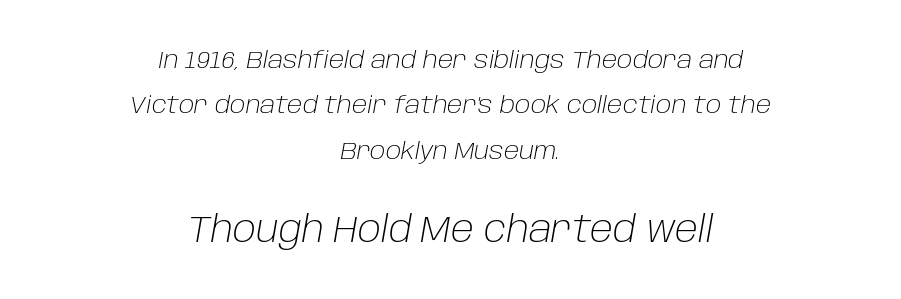
Q: Is the text bold? A: No.
Q: Is the text italic (slanted)? A: Yes, it leans right by about 10 degrees.
Q: Is the text underlined? A: No.
Q: How is the paragraph aligned? A: Centered.
Q: Is the spacing between letters normal or unusually wide? A: Normal.
Q: Which block of text is set in a larger size, the first (top) or the second (bottom)? A: The second (bottom) one.
Q: Width (condensed, normal, or wide)? A: Normal.
Q: Stroke contrast? A: Low.
Q: x-height? A: Large.
Q: Monospaced? A: No.
